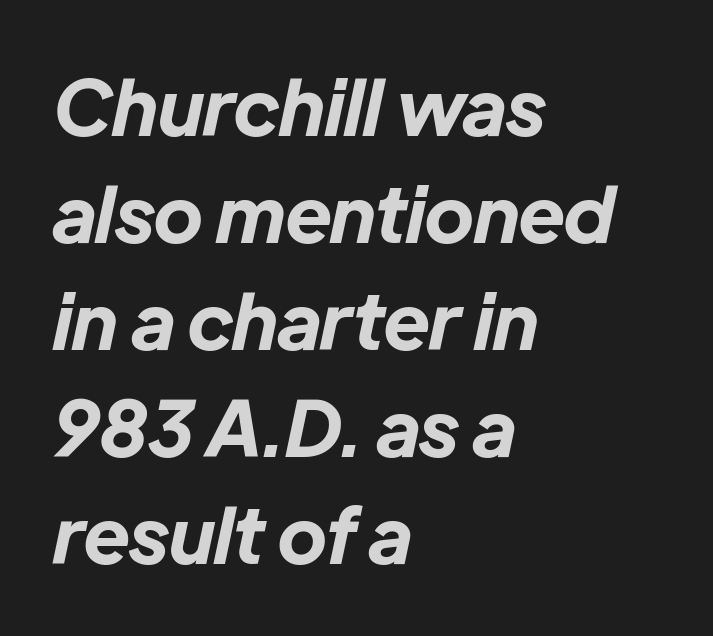
{"italic": "yes", "lean": "right", "slant_degrees": 12, "bold": "yes", "weight": "bold", "width": "normal", "stroke_contrast": "low", "x_height": "medium", "monospaced": "no", "underline": "no", "align": "left", "line_spacing": "normal", "line_spacing_ratio": 1.39, "letter_spacing": "normal", "letter_spacing_em": 0.0, "glyph_px": 77}
